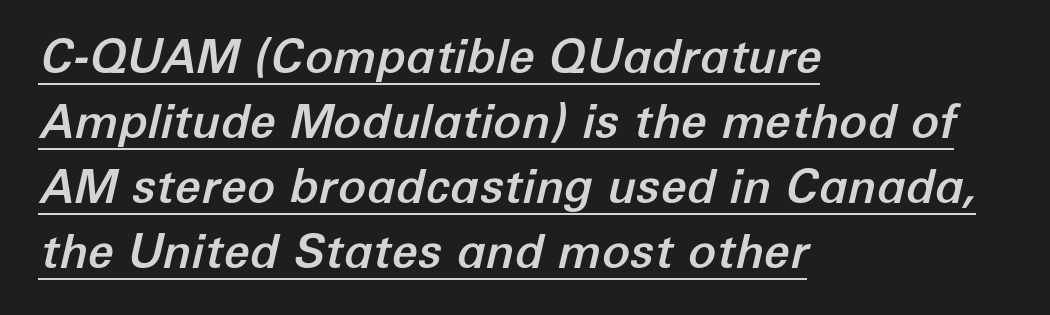
This rendering features underlined lettering. Words appear dense and cohesive because spacing is normal. Proportional: the letters do not fall into vertical columns. There's an unmistakable incline to the writing here. A classic flush-left, rag-right setting is used for this passage. Horizontal bands of white between lines are of average thickness.
